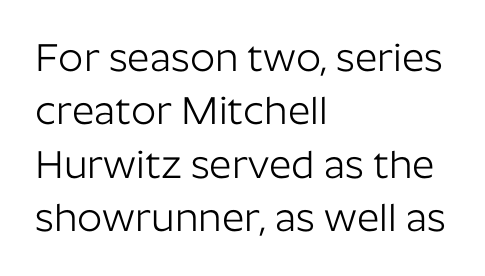
The image shows 39 px light sans-serif type, upright; set left-aligned, normal line spacing (1.37x), normal letter spacing, not underlined; low stroke contrast and a medium x-height.
